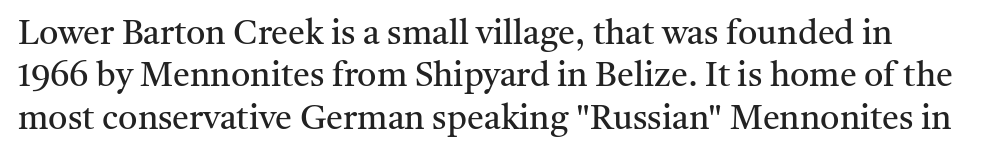
{"serif": "yes", "italic": "no", "bold": "no", "weight": "regular", "width": "normal", "stroke_contrast": "medium", "x_height": "medium", "monospaced": "no", "underline": "no", "line_spacing": "normal", "line_spacing_ratio": 1.25, "letter_spacing": "normal", "letter_spacing_em": 0.0, "glyph_px": 34}
